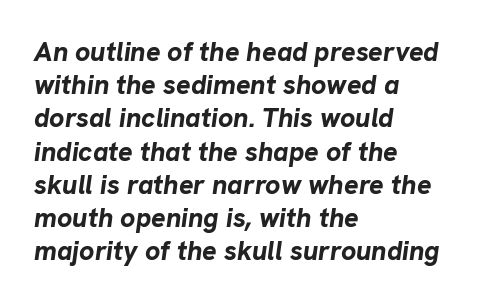
A classic flush-left, rag-right setting is used for this passage. The glyphs look as if they've been sheared to an angle. The passage shown is not underscored anywhere. These words are printed bold, with thick strokes throughout. Is the letter spacing exaggerated? No — it looks like the ordinary default.
